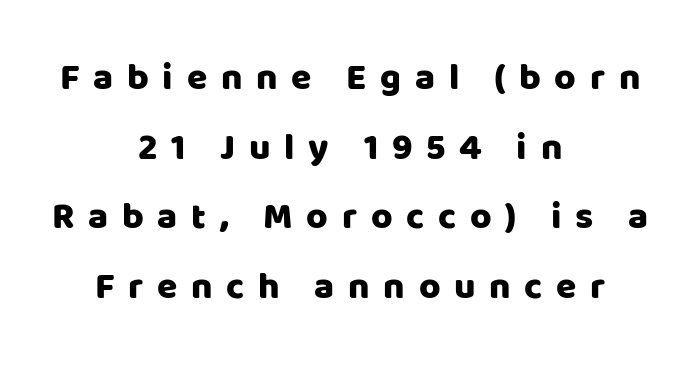
The image shows 37 px sans-serif type, upright; set centered, line spacing 1.88x, unusually wide letter spacing (+0.37 em), not underlined; low stroke contrast and a large x-height.
